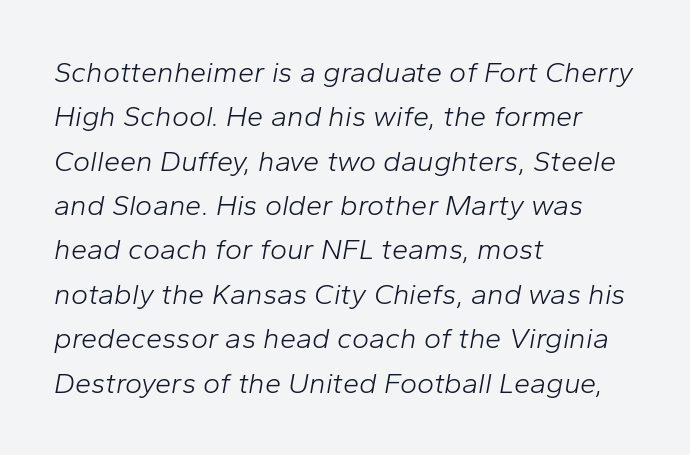
{"italic": "yes", "lean": "right", "slant_degrees": 10, "bold": "no", "weight": "light", "width": "normal", "stroke_contrast": "low", "x_height": "medium", "monospaced": "no", "underline": "no", "align": "left", "line_spacing": "normal", "line_spacing_ratio": 1.53, "letter_spacing": "normal", "letter_spacing_em": 0.0, "glyph_px": 29}
